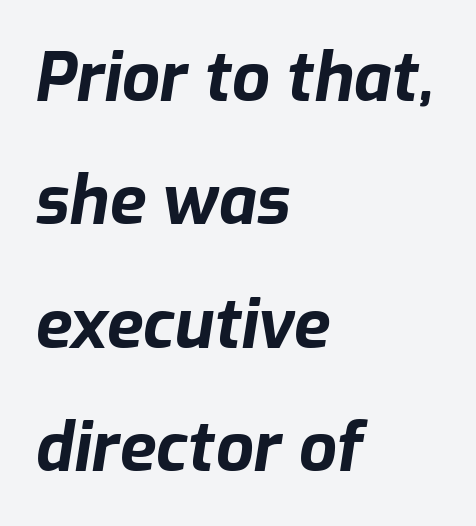
Q: Is the text bold? A: Yes.
Q: Is the text italic (slanted)? A: Yes, it leans right by about 9 degrees.
Q: Is the text underlined? A: No.
Q: How is the paragraph aligned? A: Left-aligned.
Q: Is the spacing between letters normal or unusually wide? A: Normal.
Q: Width (condensed, normal, or wide)? A: Normal.
Q: Stroke contrast? A: Low.
Q: x-height? A: Medium.
Q: Monospaced? A: No.
